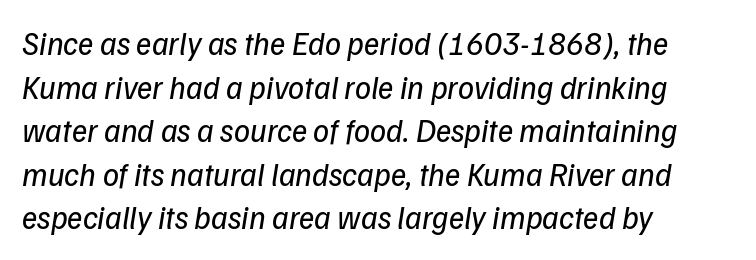
If you measured baseline to baseline, you'd find a middling distance. Think of a printed novel: that variable character pitch is what you see here. The strokes carry an ordinary text weight at most. Does the type have serifs? No, each stem ends abruptly. This sample uses plain, unmodified letter spacing.
